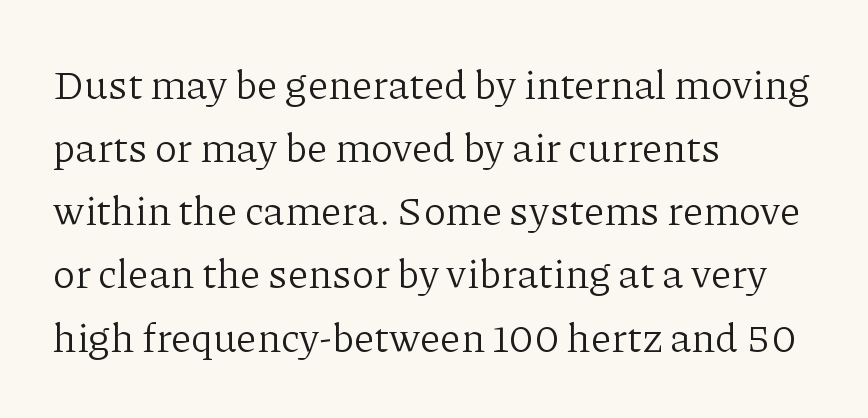
{"serif": "yes", "italic": "no", "bold": "no", "weight": "light", "width": "normal", "stroke_contrast": "low", "x_height": "medium", "monospaced": "no", "underline": "no", "align": "left", "line_spacing": "normal", "line_spacing_ratio": 1.54, "letter_spacing": "normal", "letter_spacing_em": 0.0, "glyph_px": 41}
